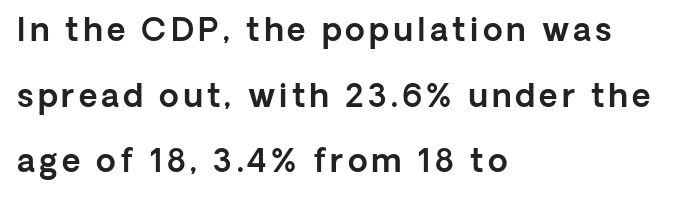
The image shows 32 px sans-serif type, upright; set left-aligned, loose line spacing (2.05x), not underlined; a medium x-height.
